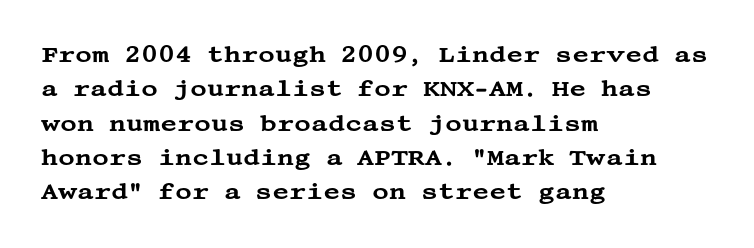
Q: Is the text italic (slanted)? A: No, it is upright.
Q: Is the text underlined? A: No.
Q: How is the paragraph aligned? A: Left-aligned.
Q: Is the spacing between letters normal or unusually wide? A: Normal.
Q: Is the spacing between lines tight, normal or loose? A: Normal.
